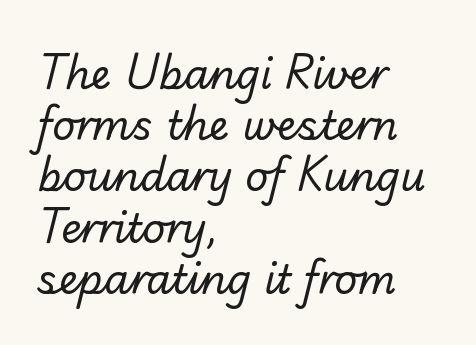
Q: Is the text bold? A: No.
Q: Is the typeface a serif or a sans-serif typeface? A: Sans-serif.
Q: Is the text underlined? A: No.
Q: How is the paragraph aligned? A: Left-aligned.
Q: Is the spacing between letters normal or unusually wide? A: Normal.
Q: Is the spacing between lines tight, normal or loose? A: Normal.
Q: Width (condensed, normal, or wide)? A: Normal.
Q: Stroke contrast? A: Low.
Q: x-height? A: Small.
Q: Monospaced? A: No.
